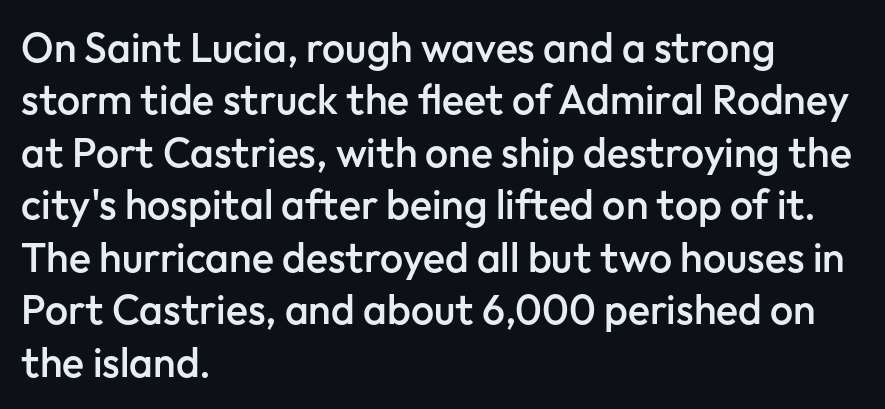
The image shows 41 px semibold sans-serif type, upright; set left-aligned, normal line spacing (1.28x), normal letter spacing, not underlined; low stroke contrast and a medium x-height.
